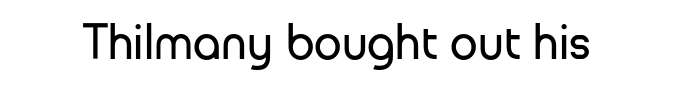
Regarding serifs, this sample does without them. Varying glyph widths throughout — classic text-font behaviour. Vertical stems look standard width or narrower in stroke. This rendering leaves character spacing at its baseline value. This is roman type, the default non-slanted kind.
